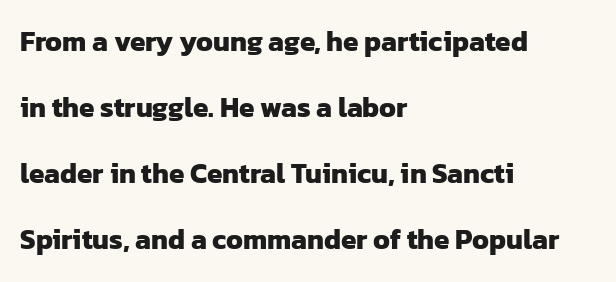
{"serif": "no", "bold": "yes", "weight": "heavy", "width": "normal", "stroke_contrast": "low", "x_height": "medium", "monospaced": "no", "underline": "no", "align": "left", "line_spacing": "loose", "line_spacing_ratio": 2.36, "letter_spacing": "normal", "letter_spacing_em": 0.0, "glyph_px": 28}
